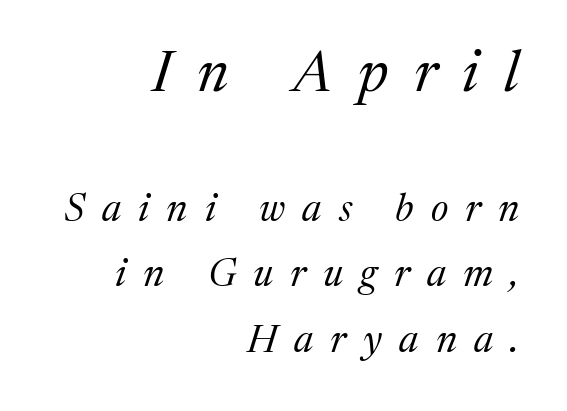
{"serif": "yes", "italic": "yes", "lean": "right", "slant_degrees": 17, "bold": "no", "weight": "regular", "width": "normal", "stroke_contrast": "medium", "x_height": "medium", "monospaced": "no", "underline": "no", "align": "right", "line_spacing": "normal", "line_spacing_ratio": 1.68, "letter_spacing": "wide", "letter_spacing_em": 0.44, "larger_block": "first", "size_ratio": 1.49, "glyph_px": 58}
